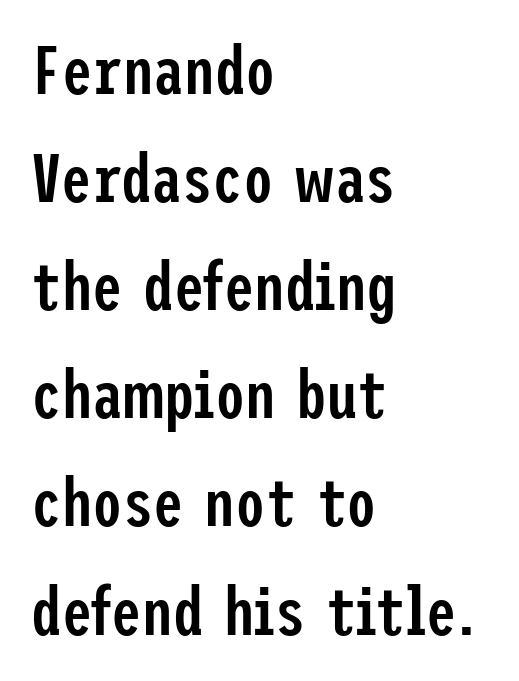
Horizontally, the lines are justified to the leading edge only. The block of text has a typical density, with ordinary space between rows. Firm but not heavy-handed strokes: this text is semibold. Is this a sans? Yes — the strokes have no serifs.
